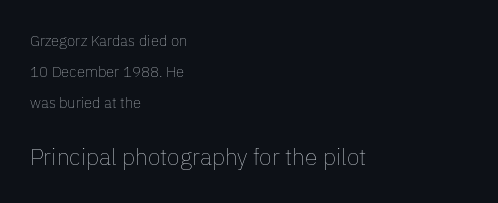
The image shows 23 px text type, upright; set left-aligned, loose line spacing (2.06x), normal letter spacing, not underlined; the second (bottom) block is 1.53x larger.
